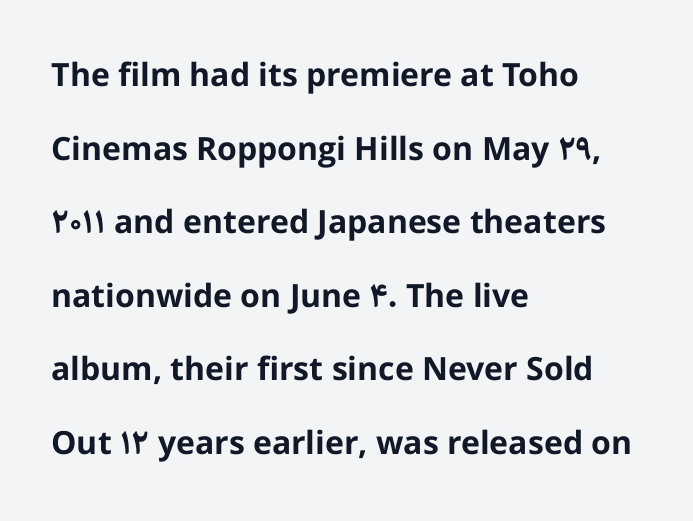
Default kerning and tracking; the words read as compact shapes. Decoration check: the copy has no underline. The typeface chosen for these lines omits serifs. Heavy-handed strokes throughout: this text is bold. The lines are quadded left. Italic? Not at all — the glyphs are vertical.
